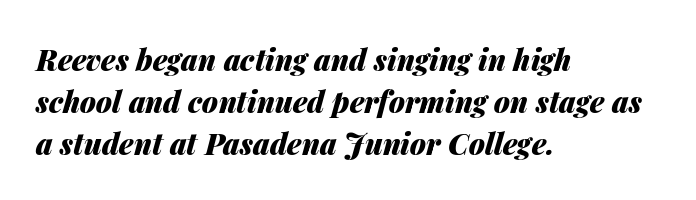
The image shows 29 px heavy type, italic (leaning right); set left-aligned, normal line spacing (1.45x), normal letter spacing, not underlined; medium stroke contrast and a medium x-height.
